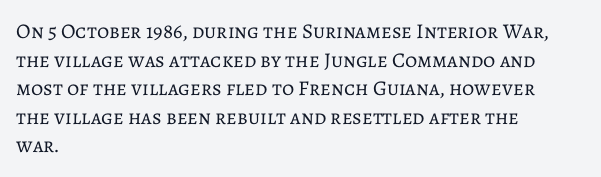
{"italic": "no", "bold": "no", "underline": "no", "align": "left", "line_spacing": "normal", "line_spacing_ratio": 1.36, "letter_spacing": "normal", "letter_spacing_em": 0.0, "glyph_px": 21}
